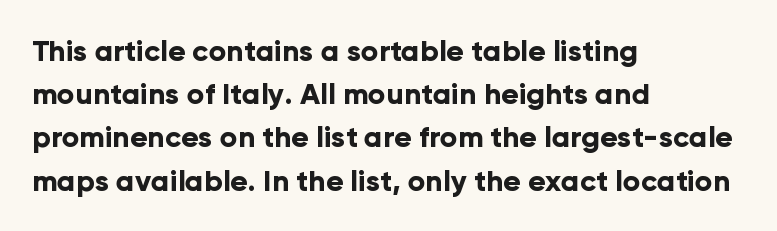
{"serif": "no", "italic": "no", "bold": "yes", "weight": "bold", "width": "normal", "stroke_contrast": "low", "x_height": "medium", "monospaced": "no", "underline": "no", "align": "left", "line_spacing": "normal", "line_spacing_ratio": 1.49, "letter_spacing": "normal", "letter_spacing_em": 0.0, "glyph_px": 29}
